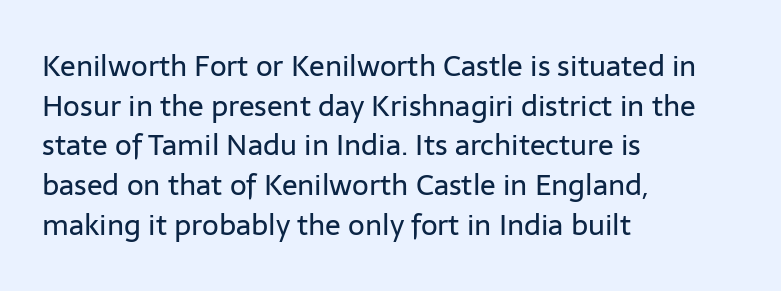
{"serif": "no", "italic": "no", "bold": "no", "weight": "regular", "width": "normal", "stroke_contrast": "low", "x_height": "medium", "monospaced": "no", "underline": "no", "align": "left", "line_spacing": "normal", "line_spacing_ratio": 1.37, "letter_spacing": "normal", "letter_spacing_em": 0.0, "glyph_px": 29}
